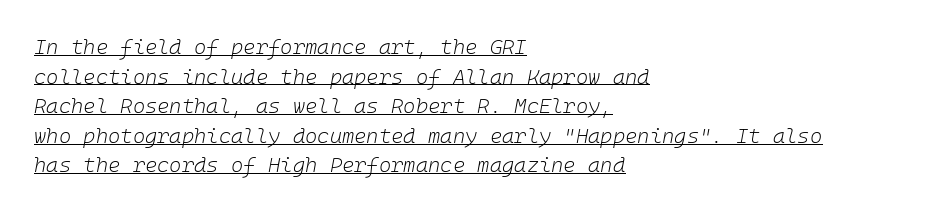
Q: Is the text bold? A: No.
Q: Is the text italic (slanted)? A: Yes, it leans right by about 10 degrees.
Q: Is the text underlined? A: Yes.
Q: How is the paragraph aligned? A: Left-aligned.
Q: Is the spacing between letters normal or unusually wide? A: Normal.
Q: Is the spacing between lines tight, normal or loose? A: Normal.
